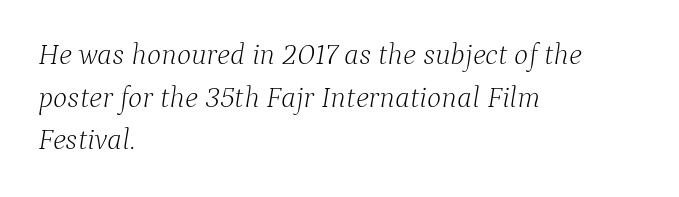
Q: Is the text bold? A: No.
Q: Is the text italic (slanted)? A: Yes, it leans right by about 9 degrees.
Q: Is the typeface a serif or a sans-serif typeface? A: Serif.
Q: Is the text underlined? A: No.
Q: How is the paragraph aligned? A: Left-aligned.
Q: Is the spacing between letters normal or unusually wide? A: Normal.
Q: Is the spacing between lines tight, normal or loose? A: Normal.
Q: Width (condensed, normal, or wide)? A: Normal.
Q: Stroke contrast? A: Low.
Q: x-height? A: Medium.
Q: Monospaced? A: No.
